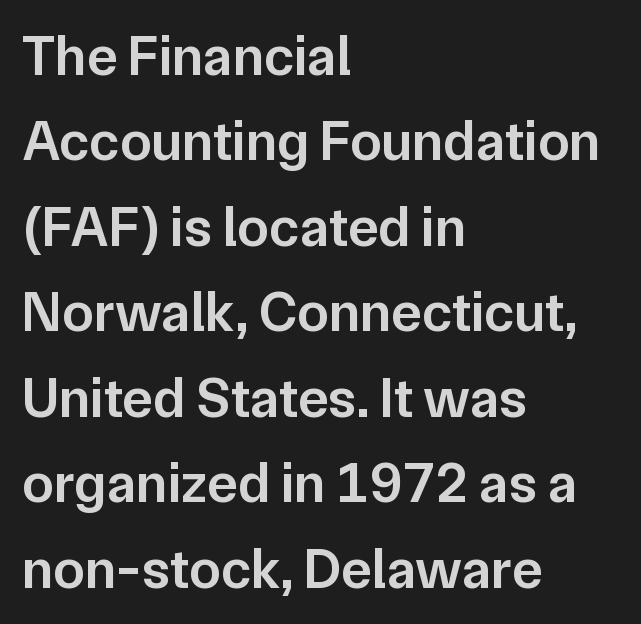
No extra tracking has been applied to these lines. This sample uses a sans-serif face. Glance below the letters and you will spot only blank space. Spacing verdict: proportional, widths tailored to each character. Which margin do the lines hug? The left one — the right edge is uneven. Is the type bold? Partly — it's a semibold, heavier than regular but not fully bold.
